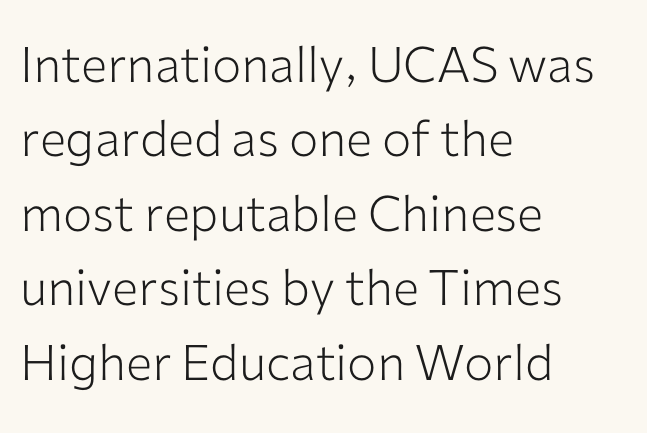
Q: Is the text bold? A: No.
Q: Is the text italic (slanted)? A: No, it is upright.
Q: Is the typeface a serif or a sans-serif typeface? A: Sans-serif.
Q: Is the text underlined? A: No.
Q: How is the paragraph aligned? A: Left-aligned.
Q: Is the spacing between letters normal or unusually wide? A: Normal.
Q: Is the spacing between lines tight, normal or loose? A: Normal.
Q: Width (condensed, normal, or wide)? A: Normal.
Q: Stroke contrast? A: Low.
Q: x-height? A: Medium.
Q: Monospaced? A: No.
